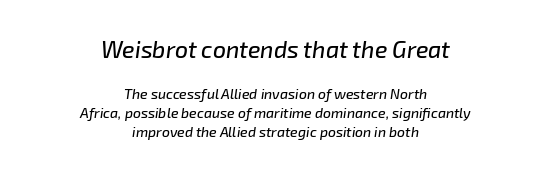
Q: Is the text italic (slanted)? A: Yes, it leans right by about 8 degrees.
Q: Is the text underlined? A: No.
Q: How is the paragraph aligned? A: Centered.
Q: Is the spacing between letters normal or unusually wide? A: Normal.
Q: Is the spacing between lines tight, normal or loose? A: Normal.
Q: Which block of text is set in a larger size, the first (top) or the second (bottom)? A: The first (top) one.
